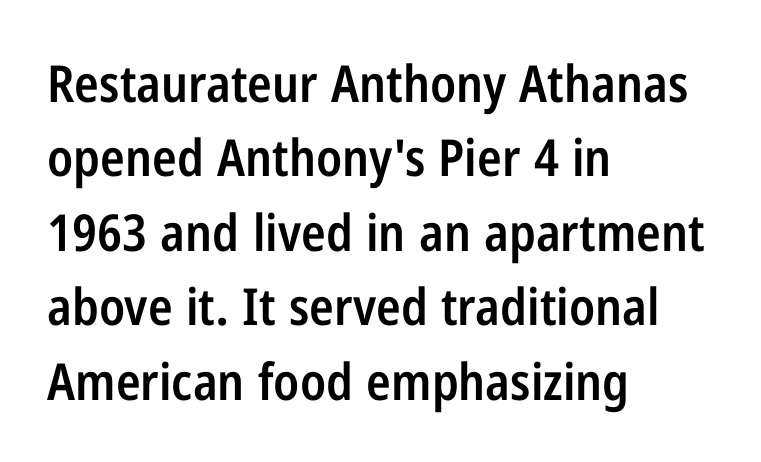
Q: Is the text bold? A: Semi-bold.
Q: Is the text italic (slanted)? A: No, it is upright.
Q: Is the typeface a serif or a sans-serif typeface? A: Sans-serif.
Q: Is the text underlined? A: No.
Q: How is the paragraph aligned? A: Left-aligned.
Q: Is the spacing between letters normal or unusually wide? A: Normal.
Q: Is the spacing between lines tight, normal or loose? A: Normal.
Q: Width (condensed, normal, or wide)? A: Condensed.
Q: Stroke contrast? A: Low.
Q: x-height? A: Medium.
Q: Monospaced? A: No.
